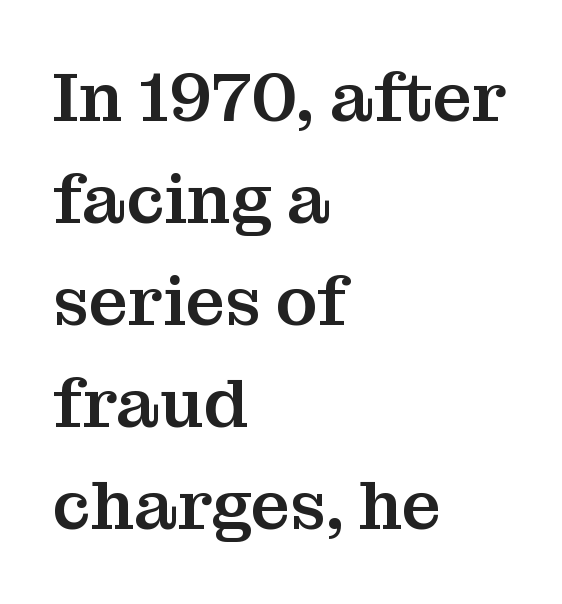
{"serif": "yes", "italic": "no", "width": "normal", "stroke_contrast": "medium", "x_height": "medium", "monospaced": "no", "underline": "no", "align": "left", "line_spacing": "normal", "line_spacing_ratio": 1.48, "letter_spacing": "normal", "letter_spacing_em": 0.0, "glyph_px": 69}
